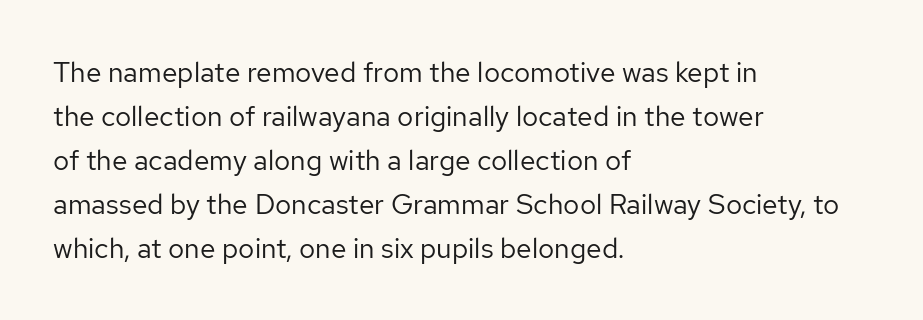
The image shows 28 px regular-weight sans-serif type, upright; set left-aligned, normal line spacing (1.57x), normal letter spacing, not underlined; low stroke contrast and a medium x-height.
